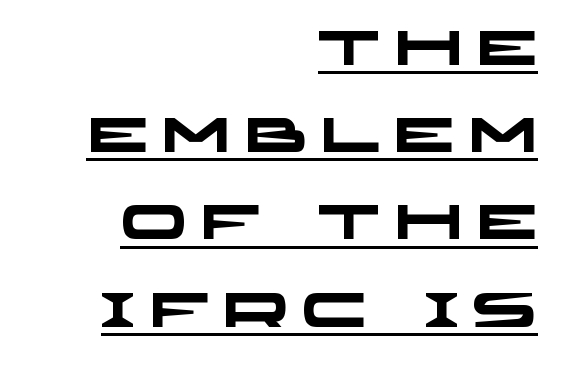
{"serif": "no", "bold": "yes", "weight": "heavy", "width": "wide", "stroke_contrast": "low", "x_height": "large", "monospaced": "no", "underline": "yes", "align": "right", "line_spacing_ratio": 1.78, "letter_spacing": "wide", "letter_spacing_em": 0.27, "glyph_px": 49}
